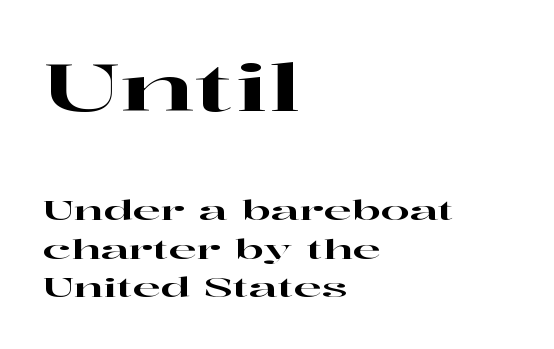
The image shows 65 px wide serif type, upright; set left-aligned, normal line spacing (1.49x), normal letter spacing, not underlined; the first (top) block is 2.5x larger; high stroke contrast and a medium x-height.
